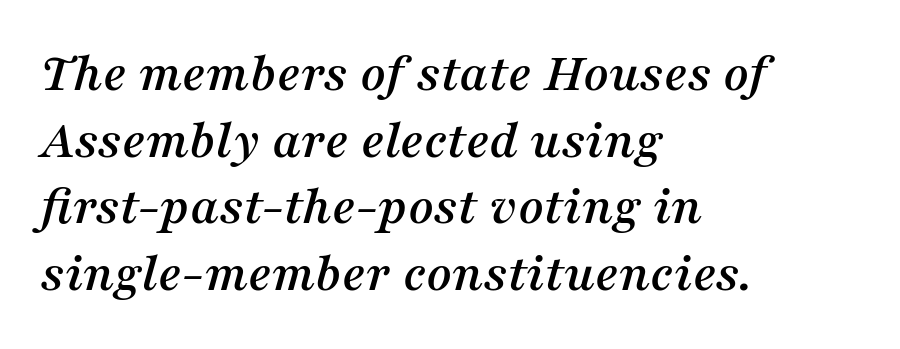
The image shows 55 px serif type, italic (leaning right); set left-aligned, line spacing 1.21x, normal letter spacing, not underlined; medium stroke contrast and a medium x-height.
